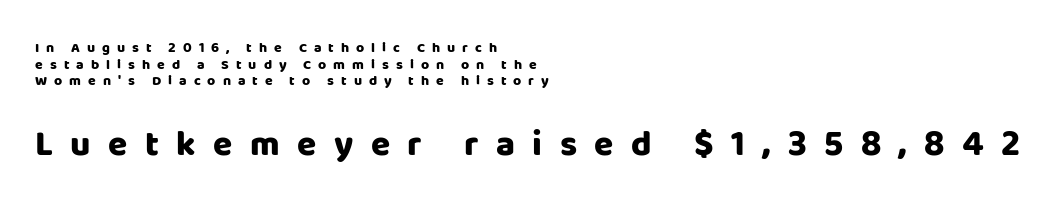
As a designer I'd log this as weight 700, bold. Ordinary non-slanted type is in use. Caption: expanded tracking, letters set apart. Are there feet on the stems? There aren't — it's a sans. These lines stack with their left ends in a neat column.
